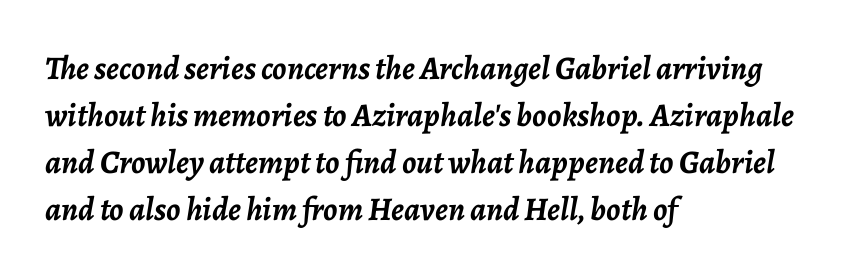
Q: Is the text bold? A: Yes.
Q: Is the text italic (slanted)? A: Yes, it leans right by about 7 degrees.
Q: Is the text underlined? A: No.
Q: How is the paragraph aligned? A: Left-aligned.
Q: Is the spacing between letters normal or unusually wide? A: Normal.
Q: Is the spacing between lines tight, normal or loose? A: Normal.
Q: Width (condensed, normal, or wide)? A: Normal.
Q: Stroke contrast? A: Low.
Q: x-height? A: Medium.
Q: Monospaced? A: No.
